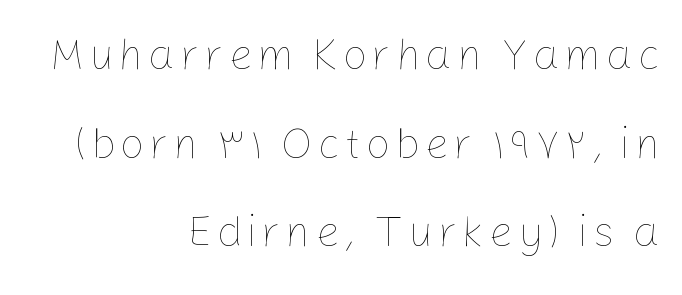
The image shows 43 px thin type, upright; set right-aligned, loose line spacing (2.06x), not underlined; low stroke contrast and a medium x-height.
